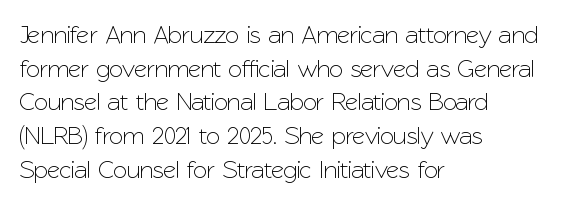
{"italic": "no", "underline": "no", "align": "left", "line_spacing": "normal", "line_spacing_ratio": 1.35, "letter_spacing": "normal", "letter_spacing_em": 0.0, "glyph_px": 25}
